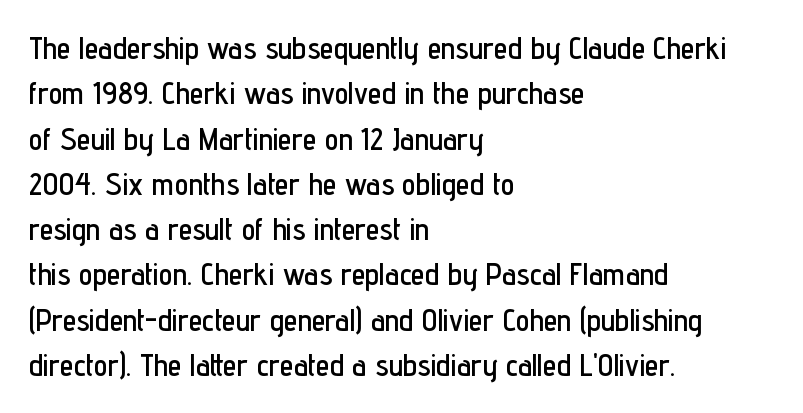
Q: Is the text italic (slanted)? A: No, it is upright.
Q: Is the typeface a serif or a sans-serif typeface? A: Sans-serif.
Q: Is the text underlined? A: No.
Q: How is the paragraph aligned? A: Left-aligned.
Q: Is the spacing between letters normal or unusually wide? A: Normal.
Q: Is the spacing between lines tight, normal or loose? A: Normal.
Q: Width (condensed, normal, or wide)? A: Condensed.
Q: Stroke contrast? A: Low.
Q: x-height? A: Medium.
Q: Monospaced? A: No.
